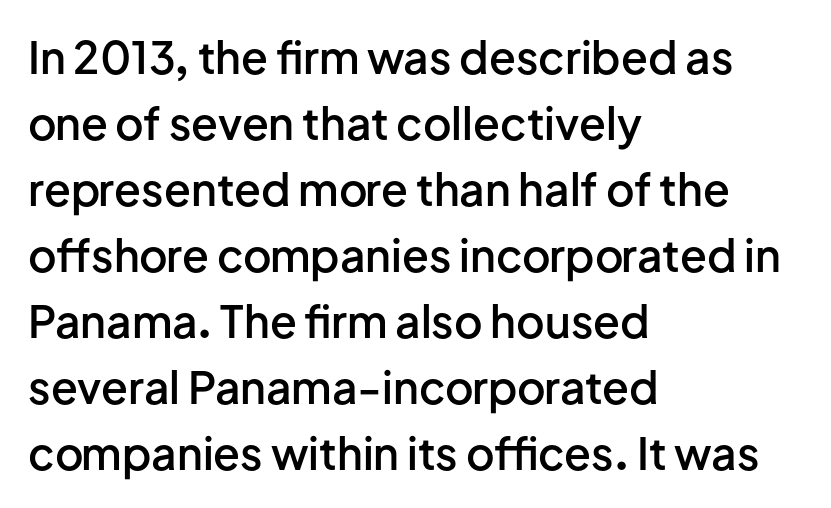
Check where the strokes stop: nothing finishes them off — pure sans. Reading down the block, your eye returns to a fixed left position each line. Do the characters align in a grid? No, the font is proportional. The passage shown is not underscored anywhere.
